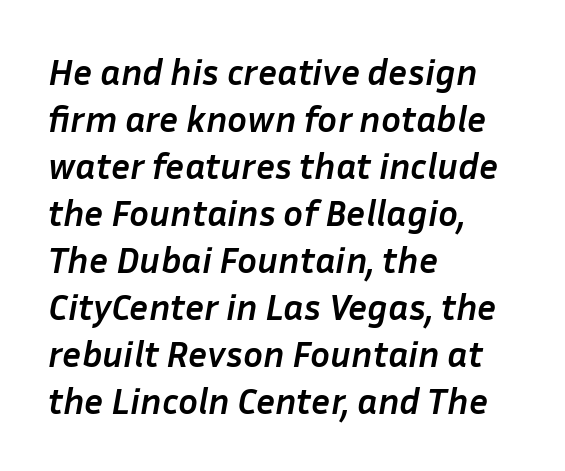
Q: Is the text bold? A: Yes.
Q: Is the text italic (slanted)? A: Yes, it leans right by about 10 degrees.
Q: Is the text underlined? A: No.
Q: How is the paragraph aligned? A: Left-aligned.
Q: Is the spacing between letters normal or unusually wide? A: Normal.
Q: Is the spacing between lines tight, normal or loose? A: Normal.
Q: Width (condensed, normal, or wide)? A: Normal.
Q: Stroke contrast? A: Low.
Q: x-height? A: Medium.
Q: Monospaced? A: No.
